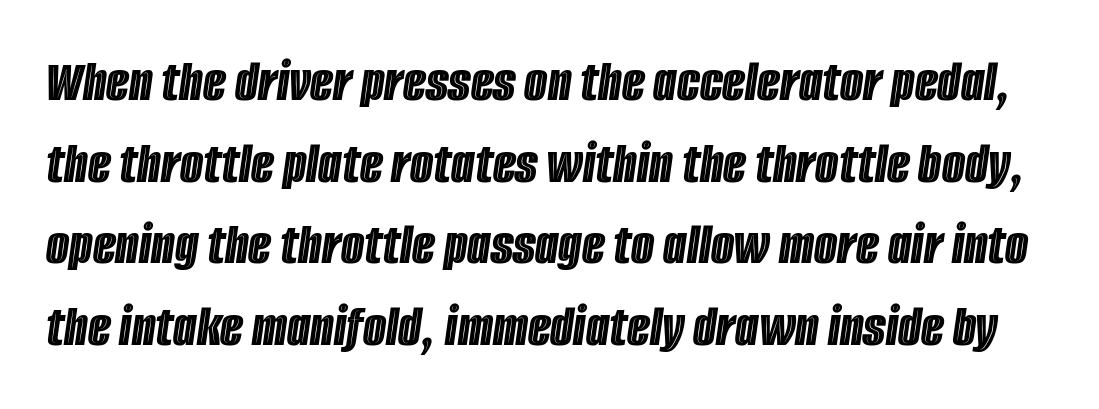
{"italic": "yes", "lean": "right", "slant_degrees": 8, "width": "condensed", "x_height": "large", "monospaced": "no", "underline": "no", "line_spacing": "normal", "line_spacing_ratio": 1.36, "letter_spacing": "normal", "letter_spacing_em": 0.0, "glyph_px": 60}
